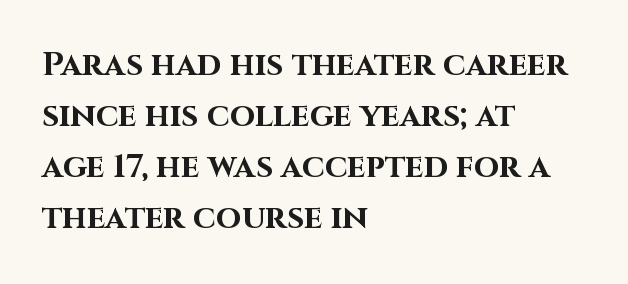
{"serif": "no", "italic": "no", "bold": "yes", "weight": "bold", "width": "normal", "stroke_contrast": "high", "x_height": "large", "monospaced": "no", "underline": "no", "align": "left", "line_spacing": "normal", "line_spacing_ratio": 1.55, "letter_spacing": "normal", "letter_spacing_em": 0.0, "glyph_px": 33}
